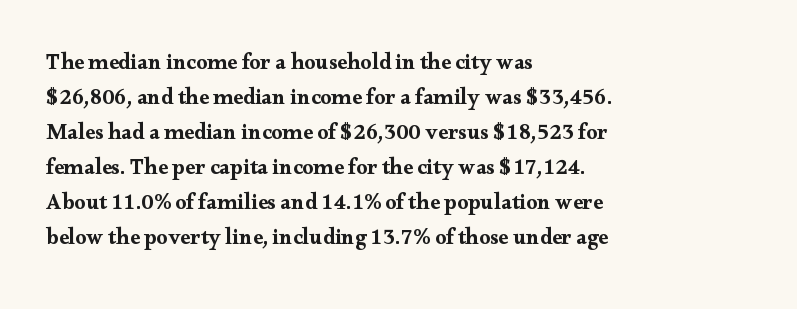
The vertical gap from one line to the next is medium. In terms of posture, this sample is upright. The ragged edge is on the right, which tells us the setting is flush left. Look at the tracking — it's just the regular setting, nothing added. Only glyphs here, with clear space below each row.
